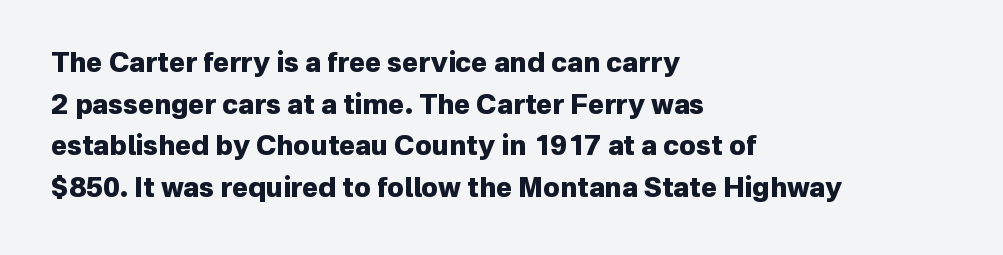
This sample keeps an unexceptional amount of space between lines. Which margin do the lines hug? The left one — the right edge is uneven. The specimen omits any rule beneath the text block's lines. Students, note that the glyphs here touch the page at normal intervals. This is heavy type, rendered in bold.
